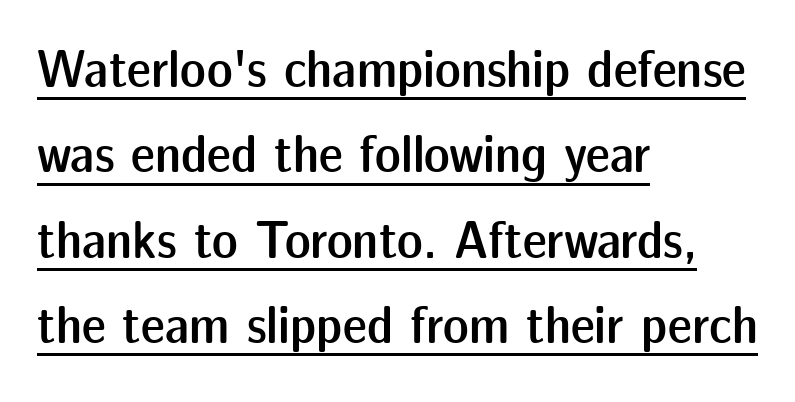
Q: Is the text bold? A: Semi-bold.
Q: Is the text italic (slanted)? A: No, it is upright.
Q: Is the typeface a serif or a sans-serif typeface? A: Sans-serif.
Q: Is the text underlined? A: Yes.
Q: How is the paragraph aligned? A: Left-aligned.
Q: Is the spacing between letters normal or unusually wide? A: Normal.
Q: Is the spacing between lines tight, normal or loose? A: Normal.
Q: Width (condensed, normal, or wide)? A: Normal.
Q: Stroke contrast? A: Low.
Q: x-height? A: Medium.
Q: Monospaced? A: No.
